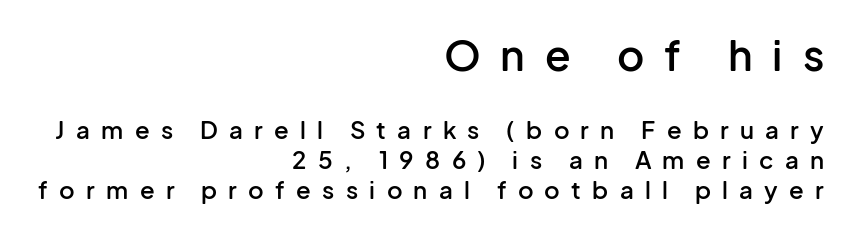
You could not count columns in this text — the font is proportionally spaced. The characters look somewhat weighty, a semibold short of true bold. Style check: upright. A clean baseline with only descenders dipping below it. Between one letter and the next there's a generous, obvious gap. The block of text has a typical density, with ordinary space between rows.
